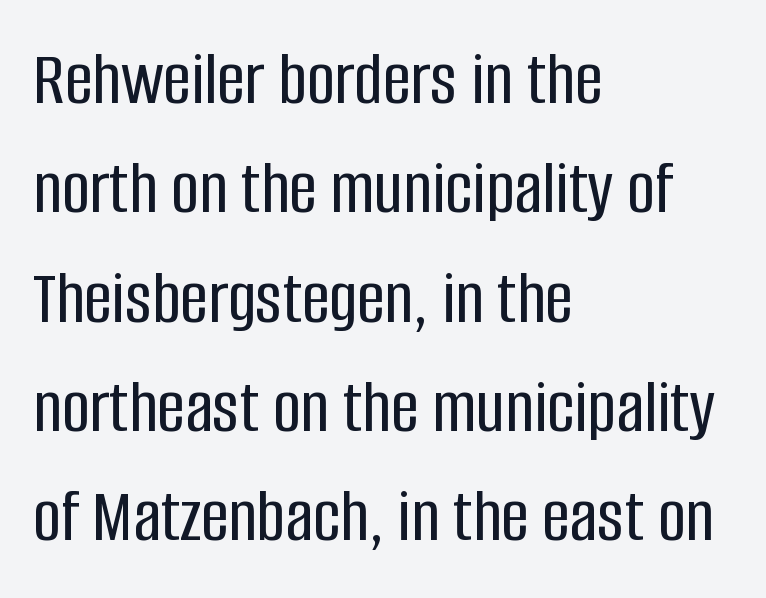
One glance says typical: line gaps are just what's usual. Short note: letters normally spaced. The typography opts for an upright posture over an oblique one. Visually the block forms a straight wall on the left and a jagged coastline on the right.
